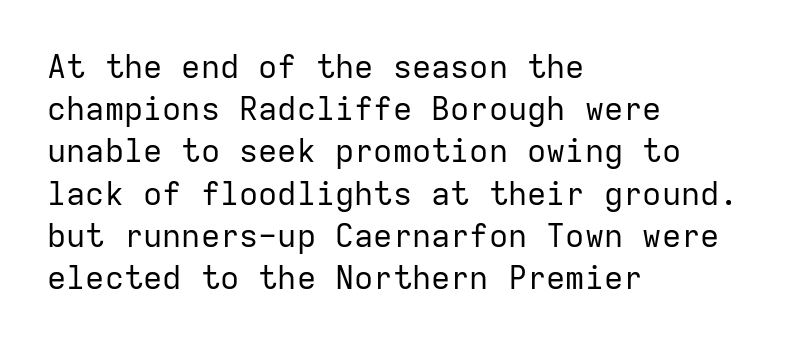
Clear beneath every line of the passage. No feet cap the strokes, marking this as sans-serif type. Is the letter spacing exaggerated? No — it looks like the ordinary default. Reading down the column, the eye jumps a familiar distance to each next line. Alignment: flush left. No heavy texture on the line: the type isn't bold.
